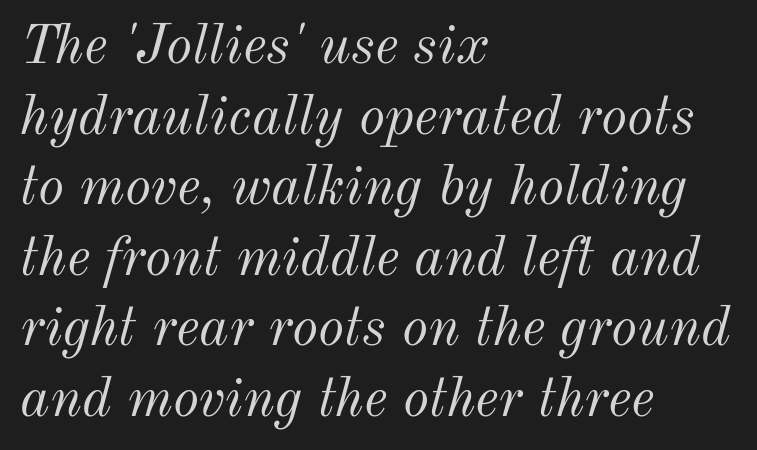
Counters stay open thanks to moderate or lighter strokes. Would a proofreader flag this as italicized? Yes. Bare-footed words on every line. This sample keeps an unexceptional amount of space between lines.
